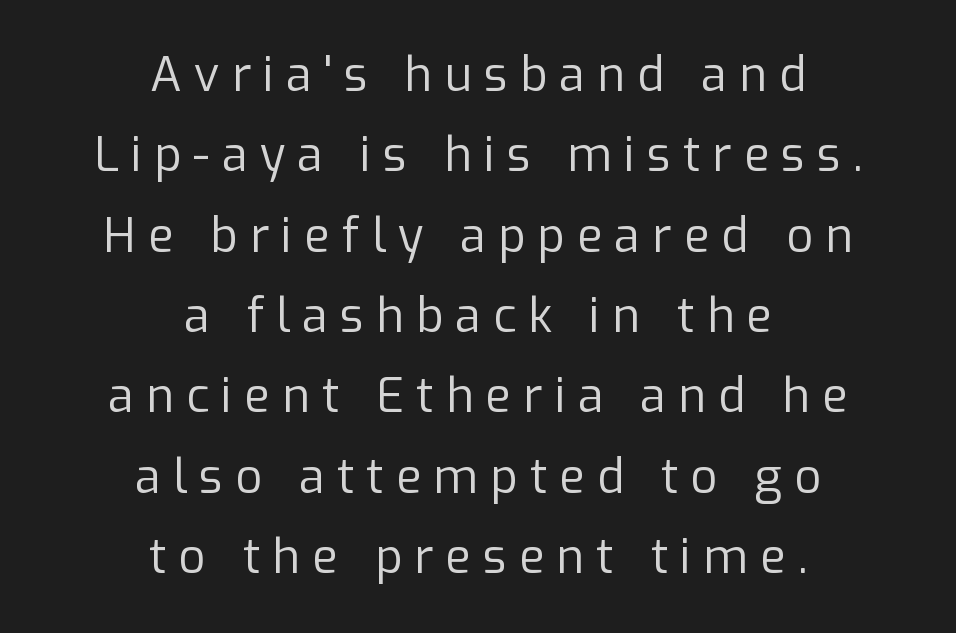
{"serif": "no", "italic": "no", "bold": "no", "weight": "regular", "width": "normal", "stroke_contrast": "low", "x_height": "medium", "monospaced": "no", "underline": "no", "align": "center", "line_spacing_ratio": 1.71, "letter_spacing": "wide", "letter_spacing_em": 0.26, "glyph_px": 47}
